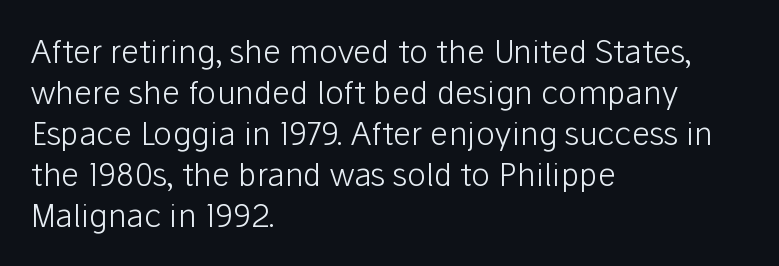
{"serif": "no", "italic": "no", "bold": "no", "weight": "light", "width": "normal", "stroke_contrast": "low", "x_height": "medium", "monospaced": "no", "underline": "no", "align": "left", "line_spacing": "normal", "line_spacing_ratio": 1.28, "letter_spacing": "normal", "letter_spacing_em": 0.0, "glyph_px": 32}
